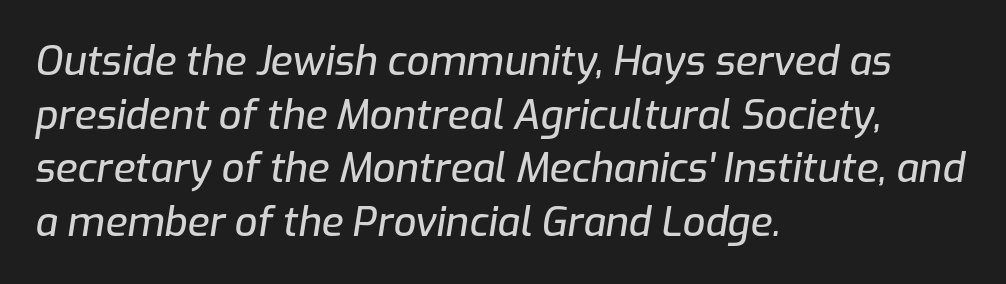
Varying glyph widths throughout — classic text-font behaviour. These lines were composed using italics. Words appear dense and cohesive because spacing is normal. Honestly, the row spacing looks completely unremarkable.
